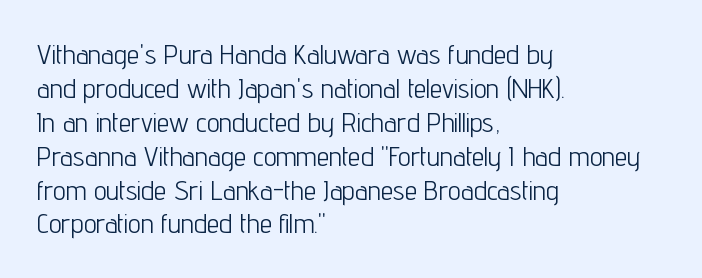
Counters stay open thanks to moderate or lighter strokes. Rendered with straight, roman letterforms. Type without underlining. One-word summary of the alignment: left. The passage shown is typed in a proportional face where columns would drift. Serifs: no, the terminals of the letterforms are clean.
